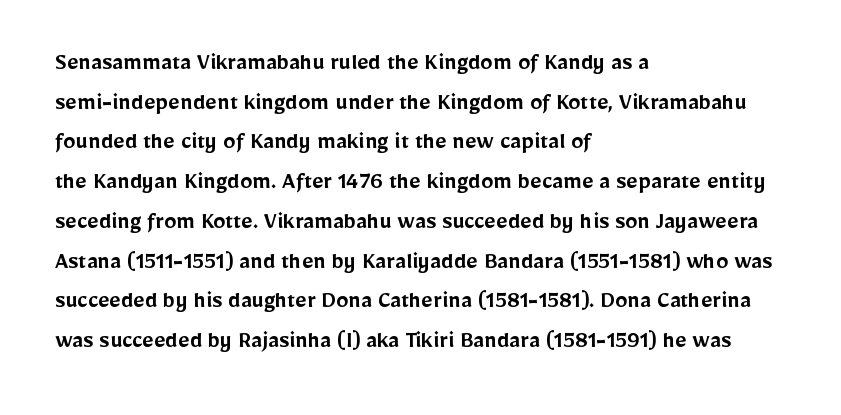
The image shows 25 px text type, upright; set left-aligned, normal line spacing (1.59x), normal letter spacing, not underlined.
